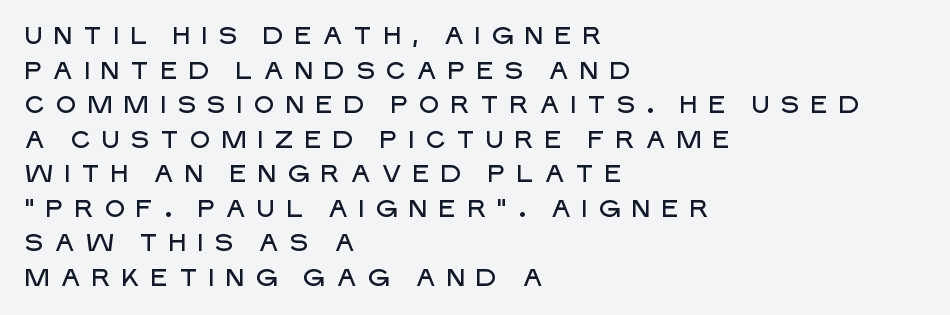
Quick note: interline space is typical. The specimen reads as upright at a glance. No word sits above an underline. All the whitespace from short lines collects on the right. The tracking jumps out immediately: characters are airy and widely separated.
